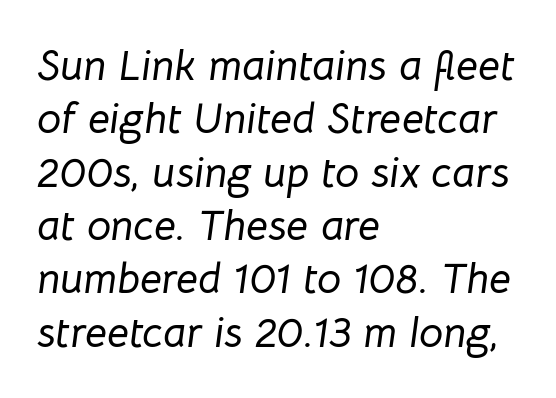
The image shows 43 px text type, italic (leaning right); set left-aligned, line spacing 1.24x, normal letter spacing, not underlined; low stroke contrast and a medium x-height.
